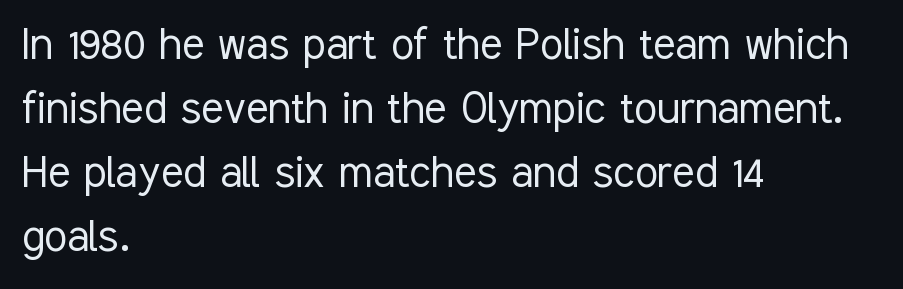
Every row of glyphs begins at an identical x-position on the left. Stroke thickness stays within the range of a standard reading face or lighter. No word sits above an underline. The tracking reads as untouched default to a designer's eye. Is there any slant? The stems are plumb.
